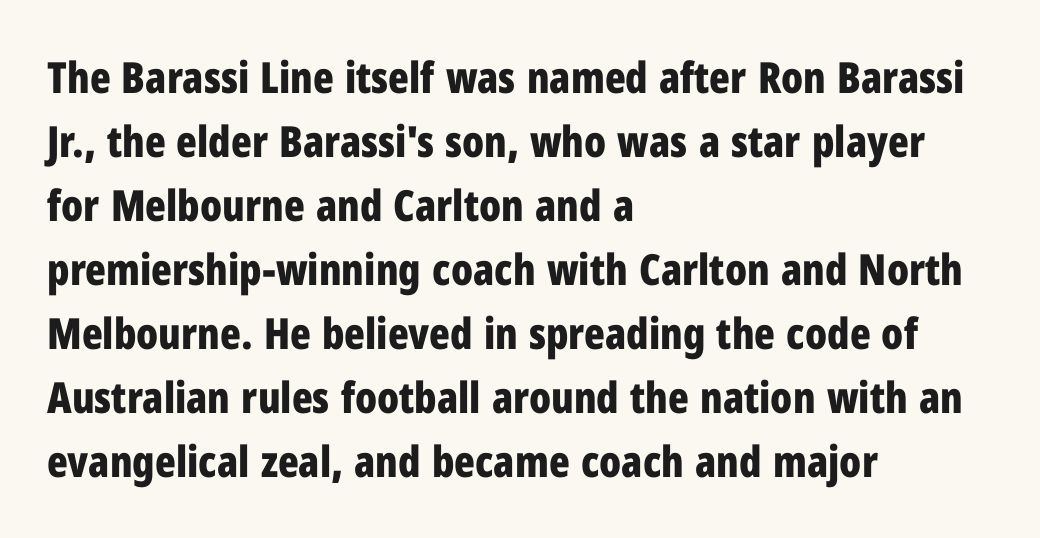
The image shows 43 px bold, condensed sans-serif type, upright; set left-aligned, normal line spacing (1.49x), normal letter spacing, not underlined; low stroke contrast and a medium x-height.
